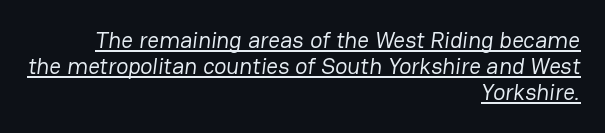
The image shows 23 px text type; set right-aligned, tight line spacing (1.14x), normal letter spacing, underlined.
